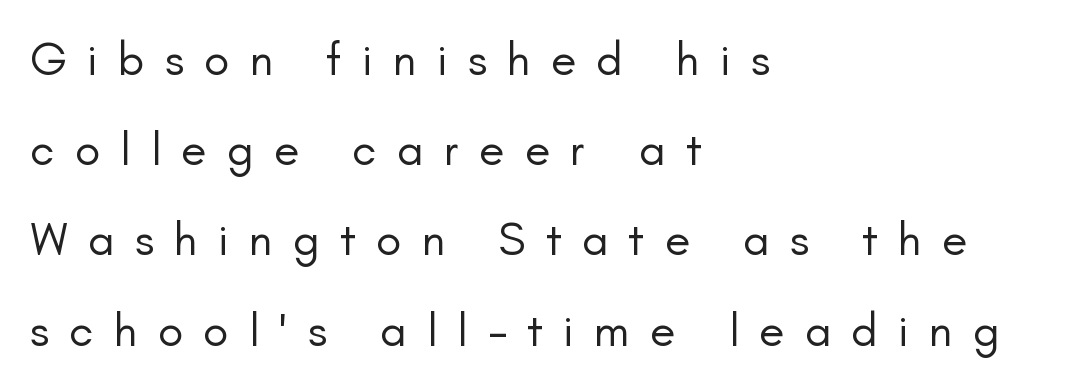
The image shows 47 px regular-weight sans-serif type, upright; set left-aligned, loose line spacing (1.92x), unusually wide letter spacing (+0.43 em), not underlined; low stroke contrast and a small x-height.
